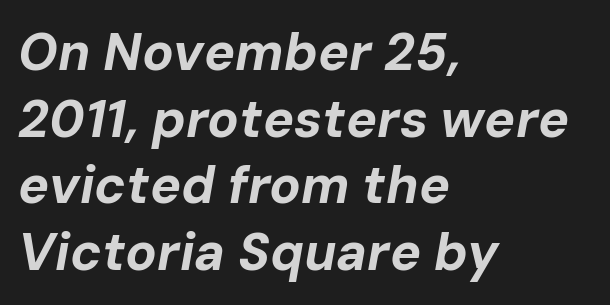
Q: Is the text bold? A: Yes.
Q: Is the text italic (slanted)? A: Yes, it leans right by about 10 degrees.
Q: Is the text underlined? A: No.
Q: How is the paragraph aligned? A: Left-aligned.
Q: Is the spacing between letters normal or unusually wide? A: Normal.
Q: Is the spacing between lines tight, normal or loose? A: Normal.
Q: Width (condensed, normal, or wide)? A: Normal.
Q: Stroke contrast? A: Low.
Q: x-height? A: Medium.
Q: Monospaced? A: No.
